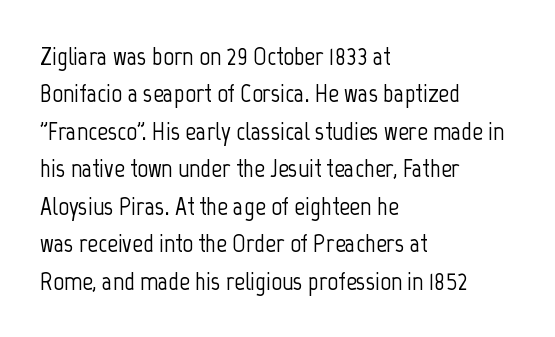
A typesetter would call this zero additional tracking. The string is rendered with underlining switched off. Reading down the block, your eye returns to a fixed left position each line. The lines sit at an ordinary, default distance from one another.
